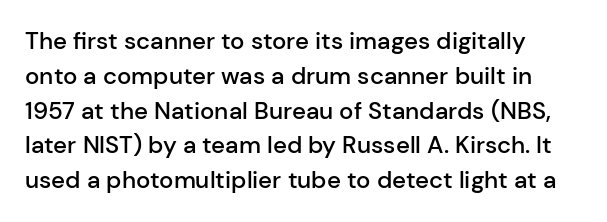
Q: Is the text bold? A: Semi-bold.
Q: Is the text italic (slanted)? A: No, it is upright.
Q: Is the text underlined? A: No.
Q: How is the paragraph aligned? A: Left-aligned.
Q: Is the spacing between letters normal or unusually wide? A: Normal.
Q: Is the spacing between lines tight, normal or loose? A: Normal.
